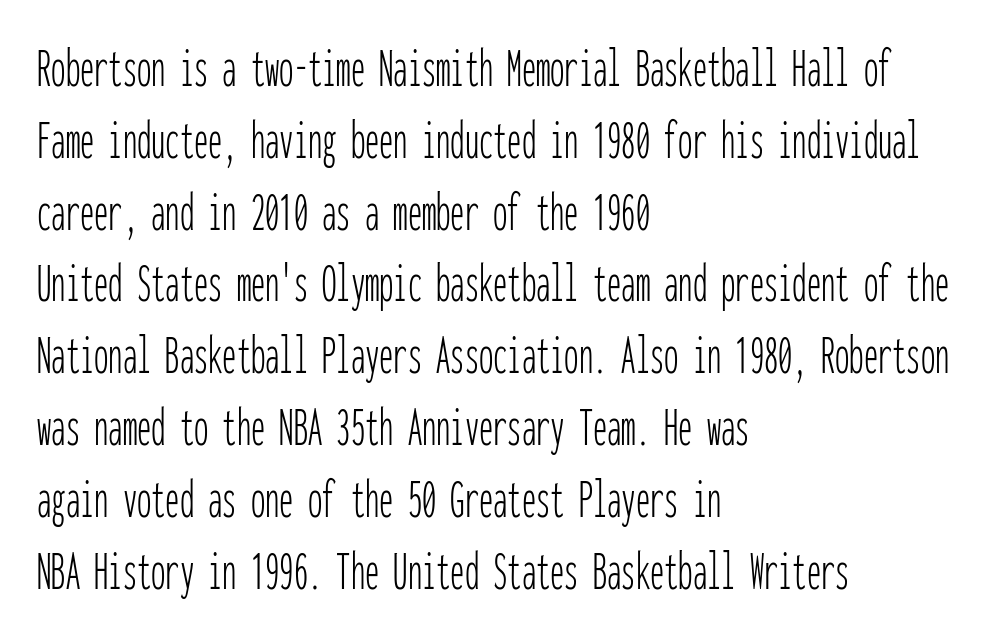
Q: Is the text bold? A: No.
Q: Is the text italic (slanted)? A: No, it is upright.
Q: Is the typeface a serif or a sans-serif typeface? A: Sans-serif.
Q: Is the text underlined? A: No.
Q: How is the paragraph aligned? A: Left-aligned.
Q: Is the spacing between letters normal or unusually wide? A: Normal.
Q: Is the spacing between lines tight, normal or loose? A: Normal.
Q: Width (condensed, normal, or wide)? A: Condensed.
Q: Stroke contrast? A: Low.
Q: x-height? A: Medium.
Q: Monospaced? A: Yes.
